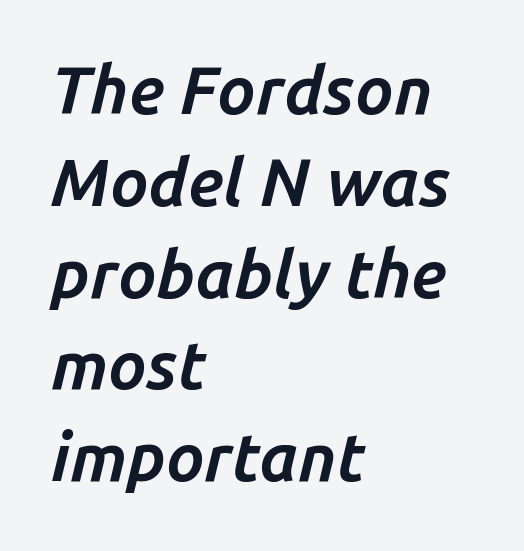
Q: Is the text bold? A: Yes.
Q: Is the text italic (slanted)? A: Yes, it leans right by about 14 degrees.
Q: Is the text underlined? A: No.
Q: How is the paragraph aligned? A: Left-aligned.
Q: Is the spacing between letters normal or unusually wide? A: Normal.
Q: Is the spacing between lines tight, normal or loose? A: Normal.
Q: Width (condensed, normal, or wide)? A: Normal.
Q: Stroke contrast? A: Low.
Q: x-height? A: Medium.
Q: Monospaced? A: No.
